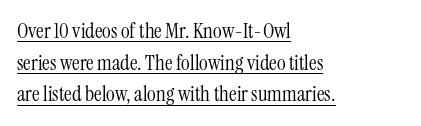
Q: Is the text bold? A: No.
Q: Is the text italic (slanted)? A: No, it is upright.
Q: Is the text underlined? A: Yes.
Q: How is the paragraph aligned? A: Left-aligned.
Q: Is the spacing between letters normal or unusually wide? A: Normal.
Q: Is the spacing between lines tight, normal or loose? A: Normal.
